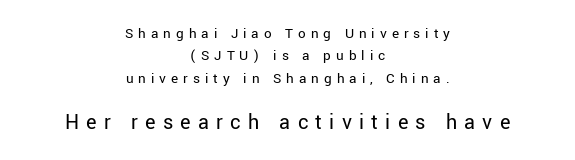
The whitespace from short lines is split evenly between both sides. Stroke thickness stays within the range of a standard reading face or lighter. A typesetter would call this leading conventional body-copy spacing. These lines were composed using upright roman letters. The composition opens small and finishes big.
